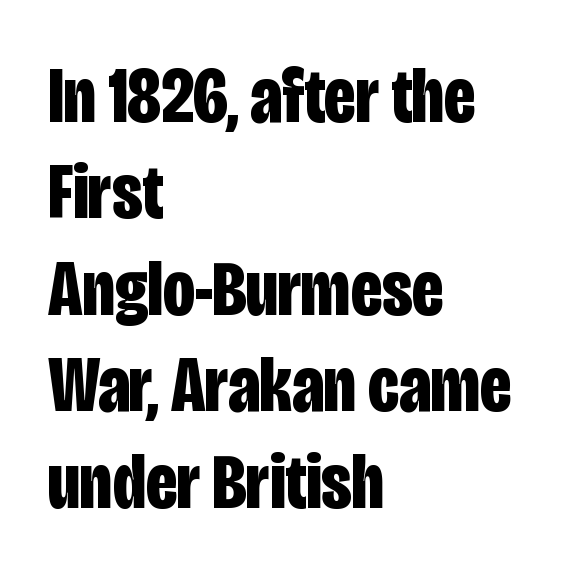
{"serif": "no", "italic": "no", "bold": "yes", "weight": "bold", "width": "condensed", "stroke_contrast": "low", "x_height": "large", "monospaced": "no", "underline": "no", "align": "left", "line_spacing_ratio": 1.22, "letter_spacing": "normal", "letter_spacing_em": 0.0, "glyph_px": 79}
